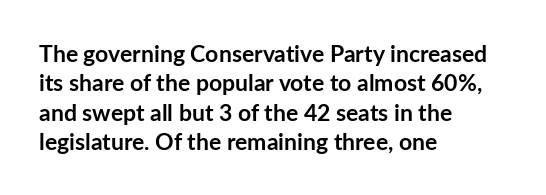
{"italic": "no", "bold": "yes", "underline": "no", "align": "left", "line_spacing": "normal", "line_spacing_ratio": 1.28, "letter_spacing": "normal", "letter_spacing_em": 0.0, "glyph_px": 23}
